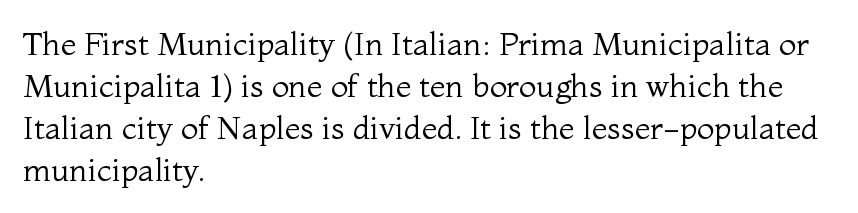
The strokes carry an ordinary text weight at most. Default kerning and tracking; the words read as compact shapes. You can tell from the footed stems that serif type was used. This block has exactly the height ordinary leading produces.
